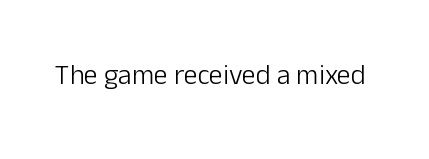
The letters stand straight up with perfectly vertical stems. Decoration check: the copy has no underline. Weight: not bold — regular or lighter. Letter spacing: default.
